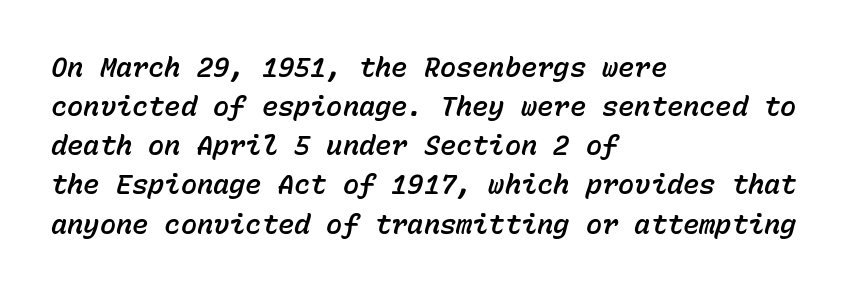
The image shows 27 px text type, italic (leaning right); set left-aligned, normal line spacing (1.45x), normal letter spacing, not underlined.
